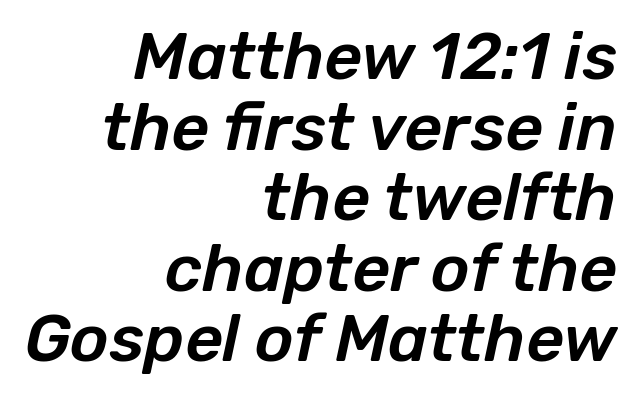
{"italic": "yes", "lean": "right", "slant_degrees": 12, "width": "normal", "stroke_contrast": "low", "x_height": "medium", "monospaced": "no", "underline": "no", "align": "right", "line_spacing": "tight", "line_spacing_ratio": 1.07, "letter_spacing": "normal", "letter_spacing_em": 0.0, "glyph_px": 66}
